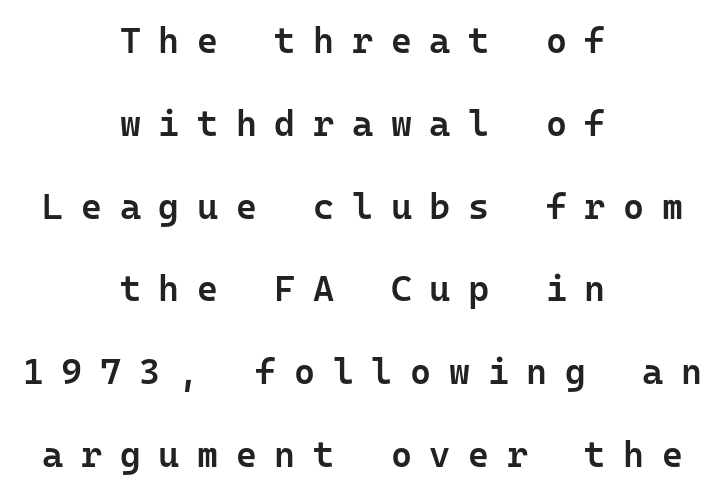
The image shows 36 px semibold sans-serif type, upright, monospaced; set centered, loose line spacing (2.3x), unusually wide letter spacing (+0.49 em), not underlined; low stroke contrast and a medium x-height.
